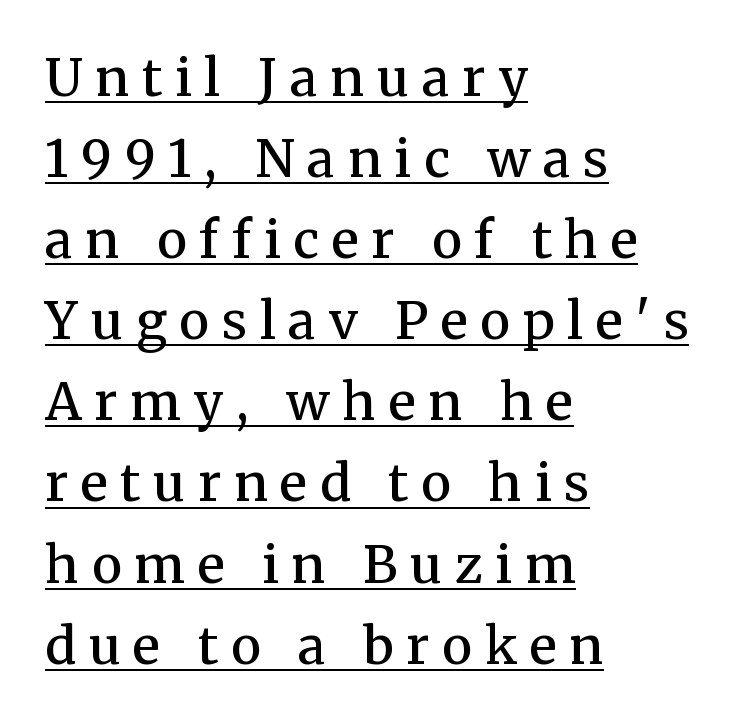
The image shows 51 px semibold serif type, upright; set left-aligned, normal line spacing (1.59x), unusually wide letter spacing (+0.25 em), underlined; medium stroke contrast and a medium x-height.
